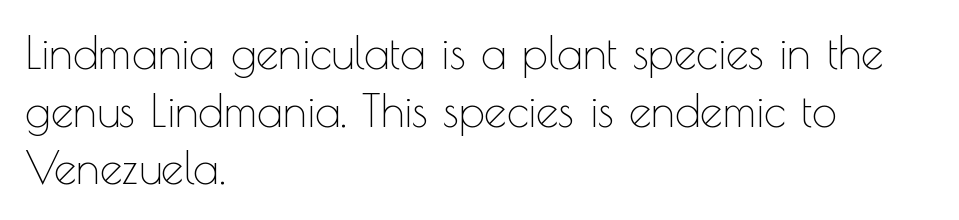
{"serif": "no", "italic": "no", "bold": "no", "weight": "thin", "width": "normal", "x_height": "small", "monospaced": "no", "underline": "no", "align": "left", "line_spacing": "normal", "line_spacing_ratio": 1.28, "letter_spacing": "normal", "letter_spacing_em": 0.0, "glyph_px": 45}
